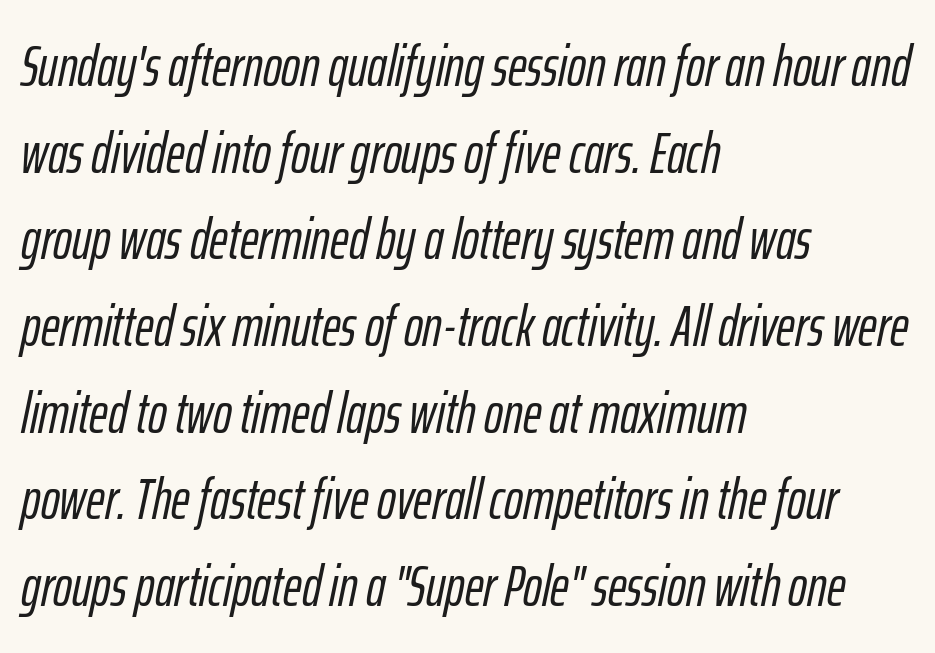
The image shows 57 px condensed type, italic (leaning right); set left-aligned, normal line spacing (1.52x), normal letter spacing, not underlined; low stroke contrast and a medium x-height.
